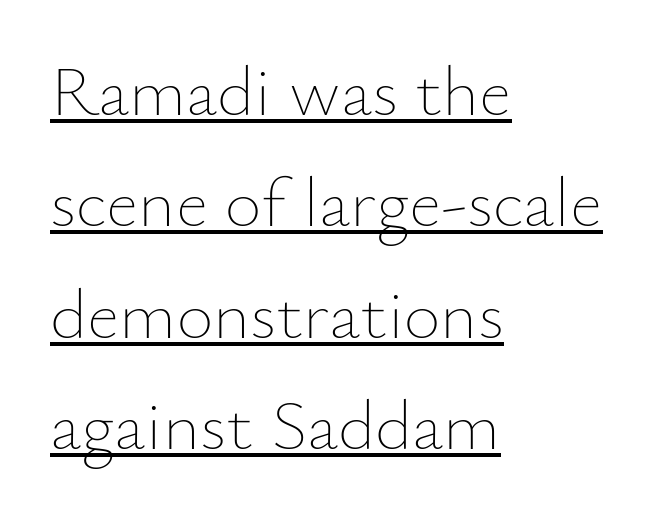
{"italic": "no", "bold": "no", "weight": "thin", "width": "normal", "stroke_contrast": "low", "x_height": "small", "monospaced": "no", "underline": "yes", "align": "left", "line_spacing": "normal", "line_spacing_ratio": 1.57, "letter_spacing": "normal", "letter_spacing_em": 0.0, "glyph_px": 71}
